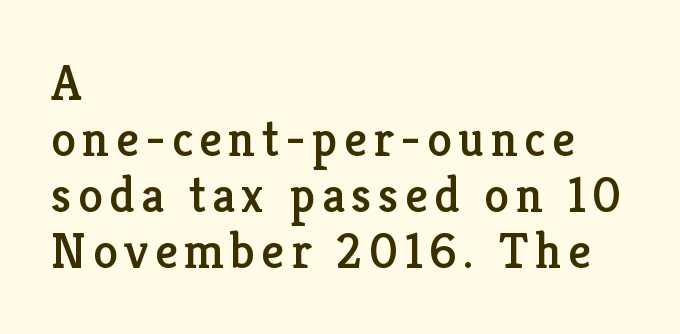
Q: Is the text italic (slanted)? A: No, it is upright.
Q: Is the typeface a serif or a sans-serif typeface? A: Serif.
Q: Is the text underlined? A: No.
Q: How is the paragraph aligned? A: Left-aligned.
Q: Is the spacing between lines tight, normal or loose? A: Tight.
Q: Width (condensed, normal, or wide)? A: Normal.
Q: Stroke contrast? A: Low.
Q: x-height? A: Medium.
Q: Monospaced? A: No.
